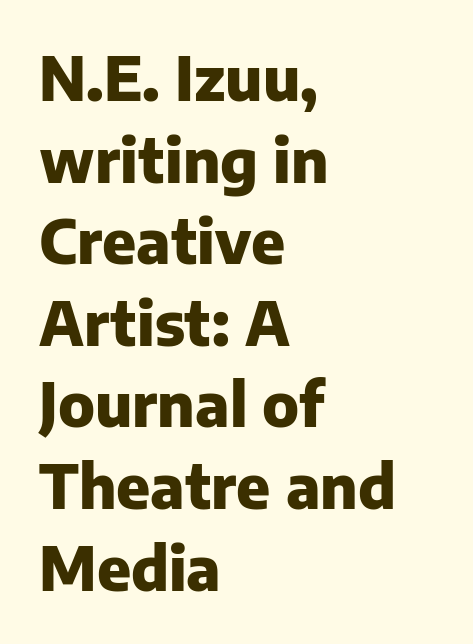
What weight is shown? A full bold with thick strokes. The words here are not underlined. Normally led — the rows are evenly, conventionally spaced. Tracking value appears to be zero — textbook default spacing. Layout note: lines flush left.
